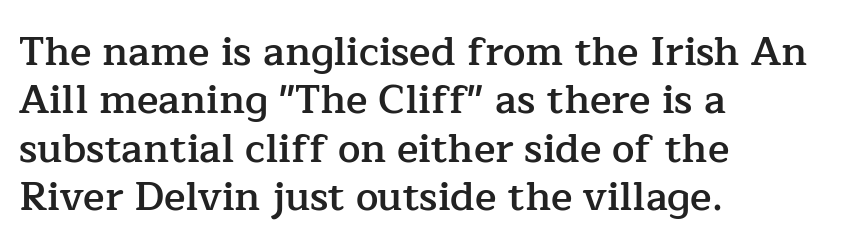
{"serif": "yes", "italic": "no", "bold": "semi", "weight": "semibold", "width": "normal", "stroke_contrast": "low", "x_height": "medium", "monospaced": "no", "underline": "no", "align": "left", "line_spacing_ratio": 1.21, "letter_spacing": "normal", "letter_spacing_em": 0.0, "glyph_px": 40}
